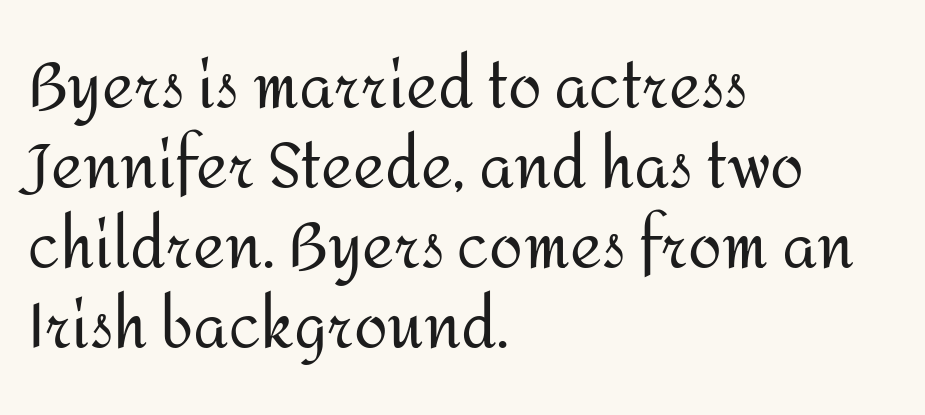
The rendering uses natural spacing where letterforms have individual widths. A bare baseline throughout the passage. No extra ink here — the face is not bold. The typeface chosen for these lines omits serifs. All the whitespace from short lines collects on the right.
